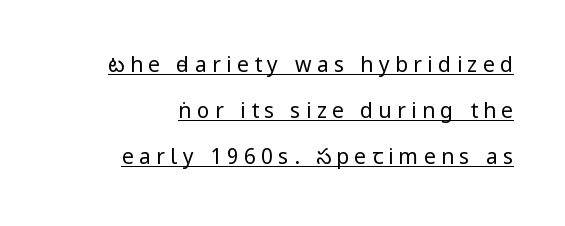
Q: Is the text bold? A: No.
Q: Is the text italic (slanted)? A: No, it is upright.
Q: Is the text underlined? A: Yes.
Q: How is the paragraph aligned? A: Right-aligned.
Q: Is the spacing between letters normal or unusually wide? A: Unusually wide.
Q: Is the spacing between lines tight, normal or loose? A: Loose.
